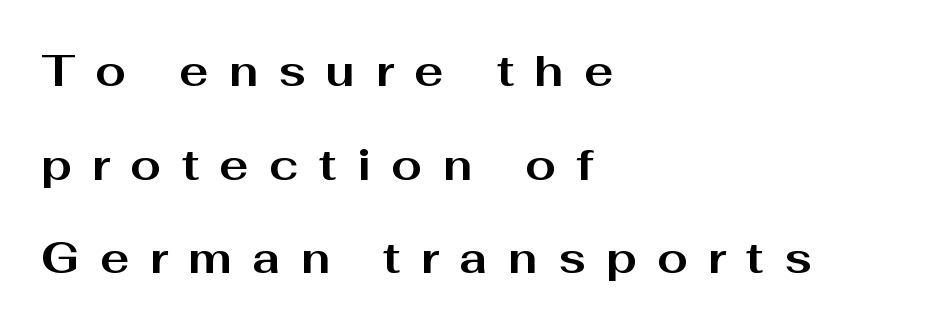
Regarding leading, the lines here are spaced well apart. The lettering holds an erect, upright posture throughout. You'd pick this weight for a headline — it's a proper bold. Note: no serifs on the glyphs. Letter spacing: wide. Each line starts at the same left margin while the right side varies.
